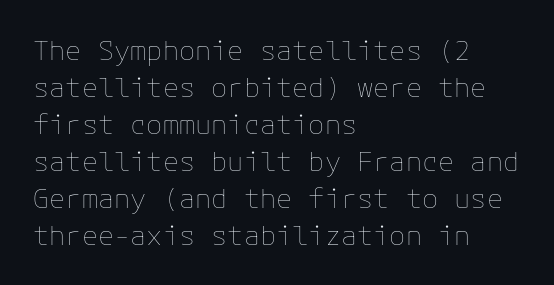
Reading down the block, your eye returns to a fixed left position each line. Tall strokes in this sample are plumb rather than angled. The rendering uses a moderate line-height, typical for paragraphs. This is not heavy type; no bold has been used. Any mark beneath the type? The region is blank. Each word holds together tightly as a unit, with standard inter-letter gaps.
